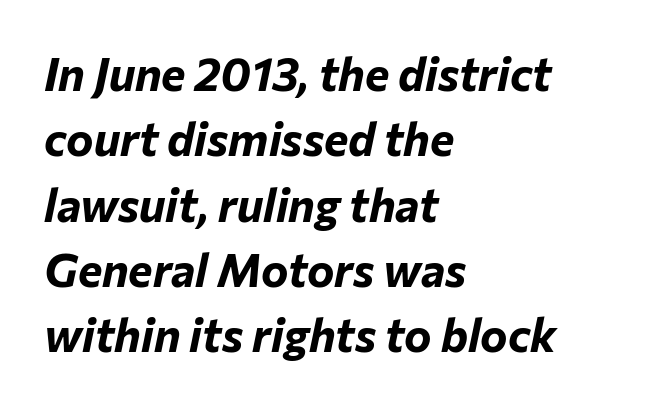
Slant detected: the letters are inclined. Plain, unruled lines of type. The lines are quadded left. Vertically, the passage feels balanced, rows spaced as you'd expect. The passage shown is typed in a proportional face where columns would drift. In terms of weight, the rendering is a true, heavy bold.
